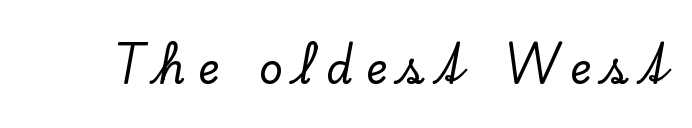
The image shows 42 px serif type; set unusually wide letter spacing (+0.31 em), not underlined; low stroke contrast and a small x-height.
